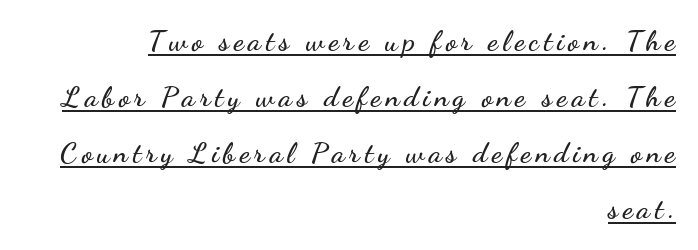
Q: Is the text italic (slanted)? A: Yes.
Q: Is the typeface a serif or a sans-serif typeface? A: Sans-serif.
Q: Is the text underlined? A: Yes.
Q: How is the paragraph aligned? A: Right-aligned.
Q: Is the spacing between lines tight, normal or loose? A: Loose.
Q: Width (condensed, normal, or wide)? A: Wide.
Q: Stroke contrast? A: Low.
Q: x-height? A: Small.
Q: Monospaced? A: No.
